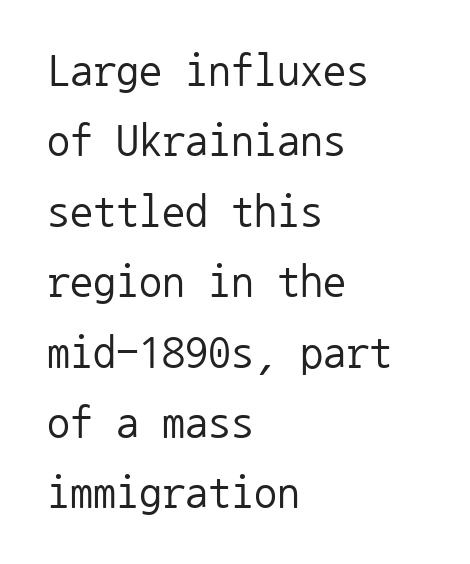
The image shows 46 px regular-weight sans-serif type, upright, monospaced; set left-aligned, normal line spacing (1.53x), normal letter spacing, not underlined; low stroke contrast and a medium x-height.
